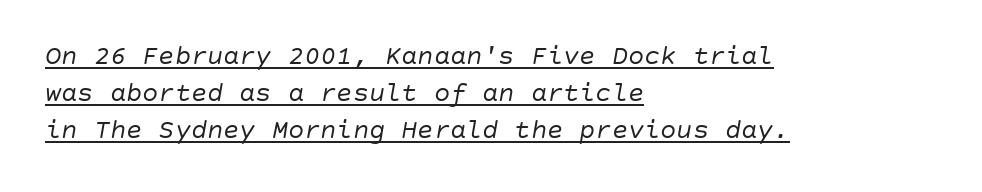
Visually the block forms a straight wall on the left and a jagged coastline on the right. Caption: face not bold, strokes unweighted. A typesetter would call this zero additional tracking. The line-height multiplier appears to be the usual default.
